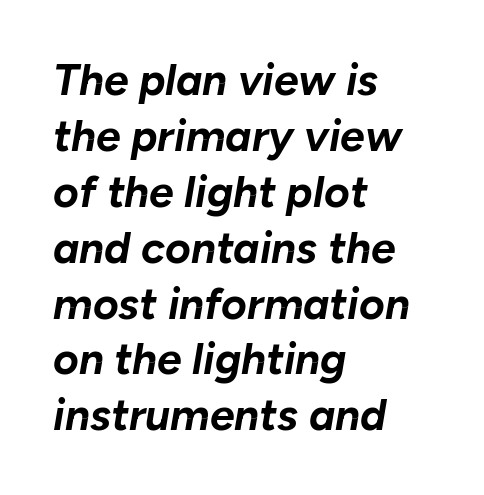
The image shows 44 px bold type, italic (leaning right); set left-aligned, normal line spacing (1.27x), normal letter spacing, not underlined; low stroke contrast and a medium x-height.
